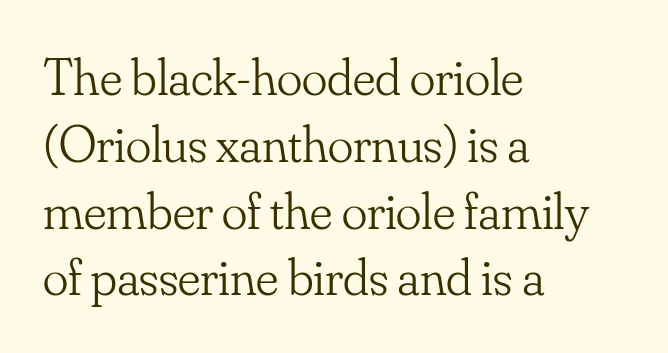
It's the straight-up-and-down kind of type. Interline gaps are of average width in this sample. Serif or sans? Serif — the stroke terminals have little feet. Beneath every word, the page is bare.
